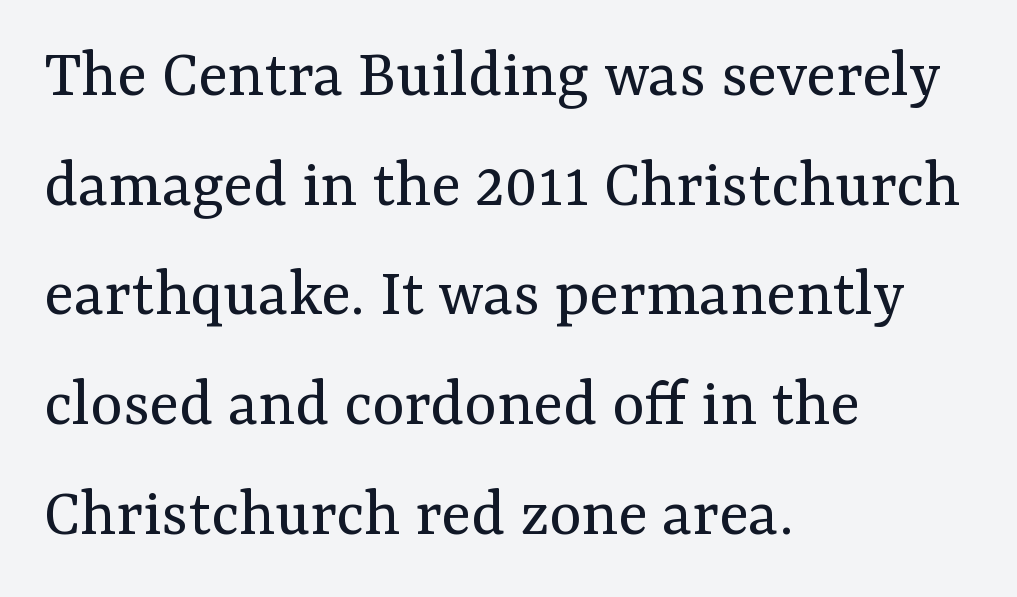
The image shows 69 px regular-weight serif type, upright; set left-aligned, normal line spacing (1.59x), normal letter spacing, not underlined; medium stroke contrast and a medium x-height.
